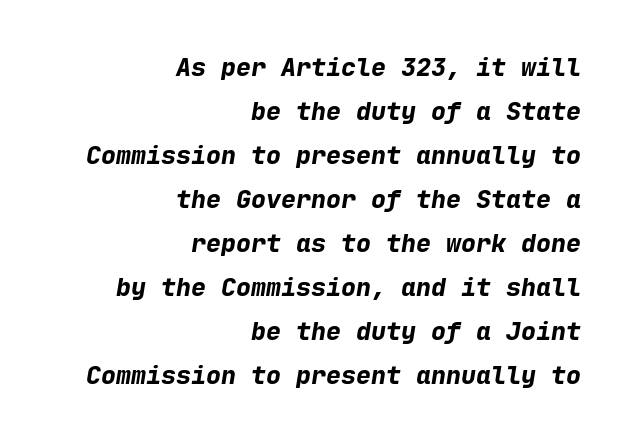
{"italic": "yes", "lean": "right", "slant_degrees": 9, "bold": "yes", "underline": "no", "align": "right", "line_spacing_ratio": 1.76, "letter_spacing": "normal", "letter_spacing_em": 0.0, "glyph_px": 25}
